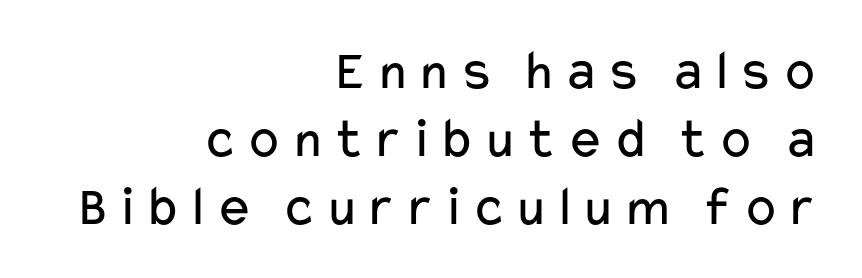
{"serif": "no", "italic": "no", "bold": "no", "weight": "regular", "width": "wide", "stroke_contrast": "low", "x_height": "medium", "monospaced": "no", "underline": "no", "align": "right", "line_spacing_ratio": 1.19, "glyph_px": 57}
